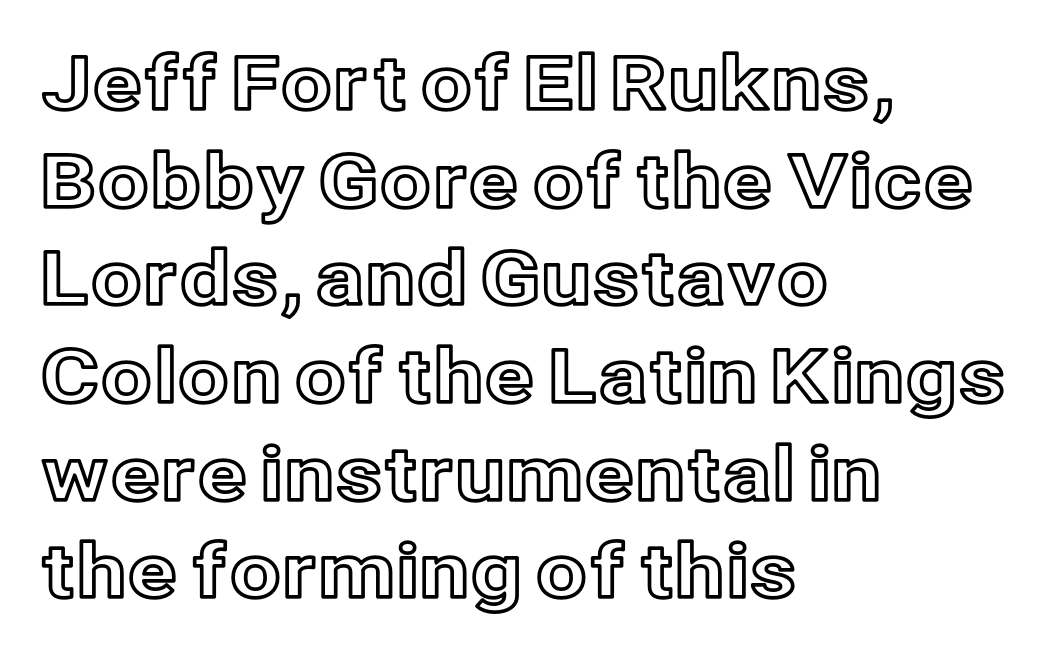
The image shows 74 px text type, upright; set left-aligned, normal line spacing (1.32x), normal letter spacing, not underlined; a medium x-height.
